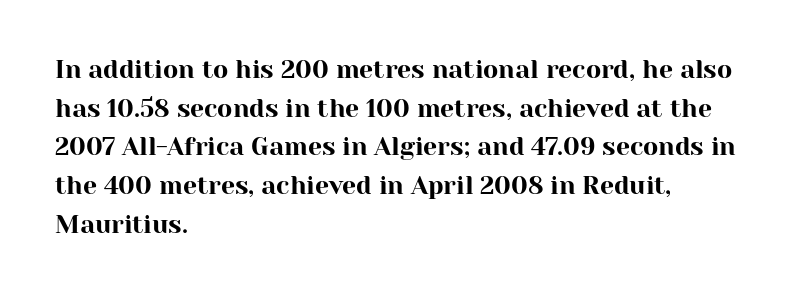
The image shows 25 px text type, upright; set left-aligned, normal line spacing (1.55x), normal letter spacing, not underlined.
